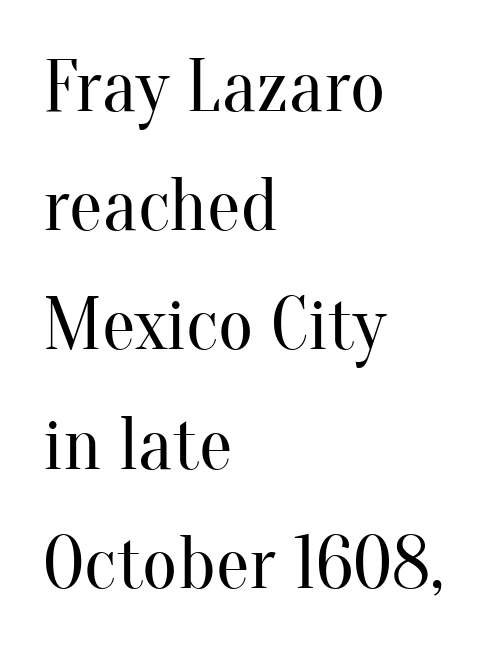
{"serif": "yes", "italic": "no", "bold": "no", "weight": "regular", "width": "normal", "stroke_contrast": "medium", "x_height": "small", "monospaced": "no", "underline": "no", "align": "left", "line_spacing": "normal", "line_spacing_ratio": 1.59, "letter_spacing": "normal", "letter_spacing_em": 0.0, "glyph_px": 75}
